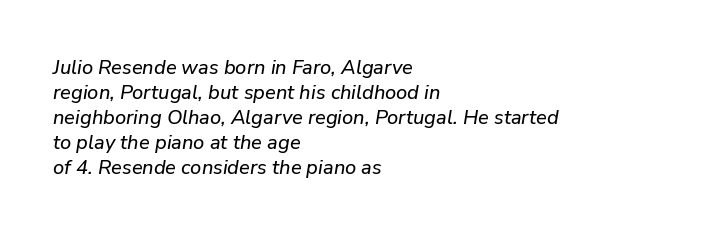
{"italic": "yes", "lean": "right", "slant_degrees": 9, "underline": "no", "align": "left", "line_spacing": "normal", "line_spacing_ratio": 1.25, "letter_spacing": "normal", "letter_spacing_em": 0.0, "glyph_px": 20}
